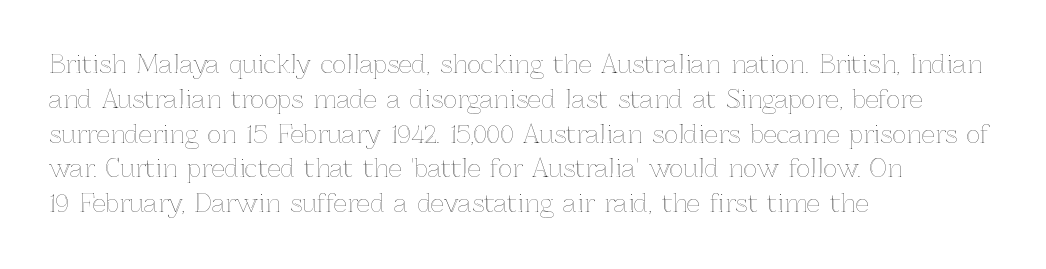
{"italic": "no", "underline": "no", "align": "left", "line_spacing": "normal", "line_spacing_ratio": 1.45, "letter_spacing": "normal", "letter_spacing_em": 0.0, "glyph_px": 24}
